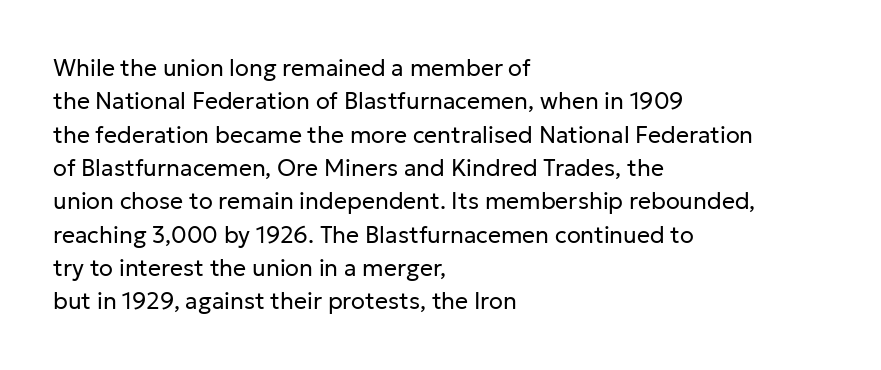
{"italic": "no", "bold": "no", "underline": "no", "align": "left", "line_spacing": "normal", "line_spacing_ratio": 1.45, "letter_spacing": "normal", "letter_spacing_em": 0.0, "glyph_px": 23}
